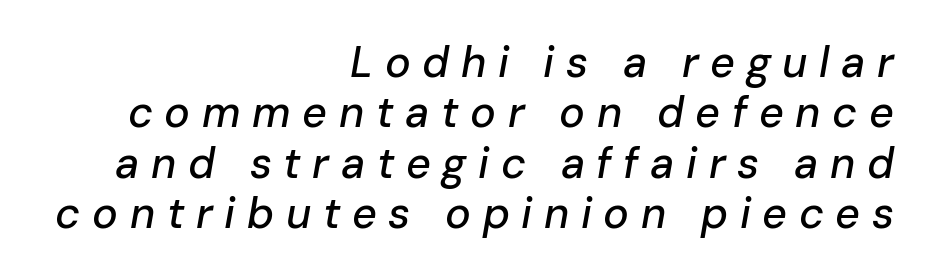
Q: Is the text italic (slanted)? A: Yes, it leans right by about 10 degrees.
Q: Is the text underlined? A: No.
Q: How is the paragraph aligned? A: Right-aligned.
Q: Is the spacing between letters normal or unusually wide? A: Unusually wide.
Q: Width (condensed, normal, or wide)? A: Normal.
Q: Stroke contrast? A: Low.
Q: x-height? A: Medium.
Q: Monospaced? A: No.
